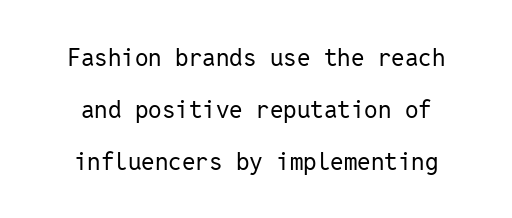
In CSS terms this would be text-align: center. Interline gaps are noticeably wide in this sample. Between one letter and the next there's only the usual sliver of space. The gap between lines stays unmarked. Posture: vertical.
